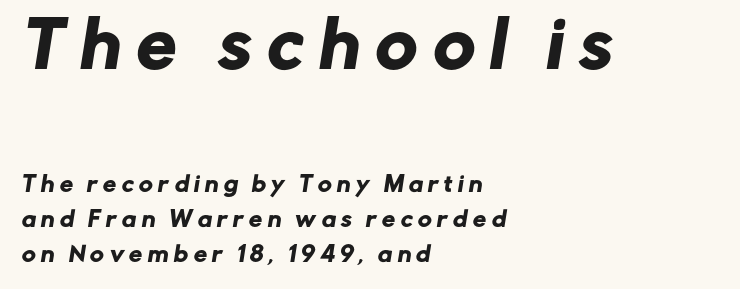
The image shows 63 px sans-serif type; set left-aligned, normal line spacing (1.66x), unusually wide letter spacing (+0.26 em), not underlined; the first (top) block is 3.0x larger; low stroke contrast and a medium x-height.
